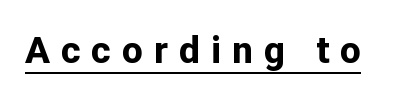
The image shows 37 px bold sans-serif type, upright; set unusually wide letter spacing (+0.3 em), underlined; low stroke contrast and a medium x-height.
